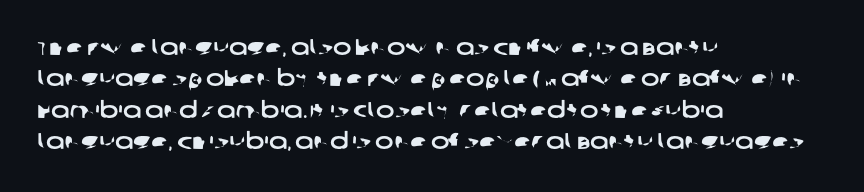
Regular leading. Nobody drew a line under any word here. How are the letters spaced? Ordinarily, with no added tracking. Alignment: flush left.
